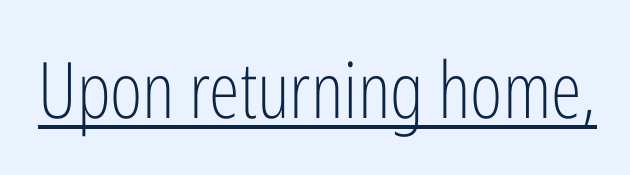
Q: Is the text bold? A: No.
Q: Is the text italic (slanted)? A: No, it is upright.
Q: Is the typeface a serif or a sans-serif typeface? A: Sans-serif.
Q: Is the text underlined? A: Yes.
Q: Is the spacing between letters normal or unusually wide? A: Normal.
Q: Width (condensed, normal, or wide)? A: Condensed.
Q: Stroke contrast? A: Low.
Q: x-height? A: Medium.
Q: Monospaced? A: No.
